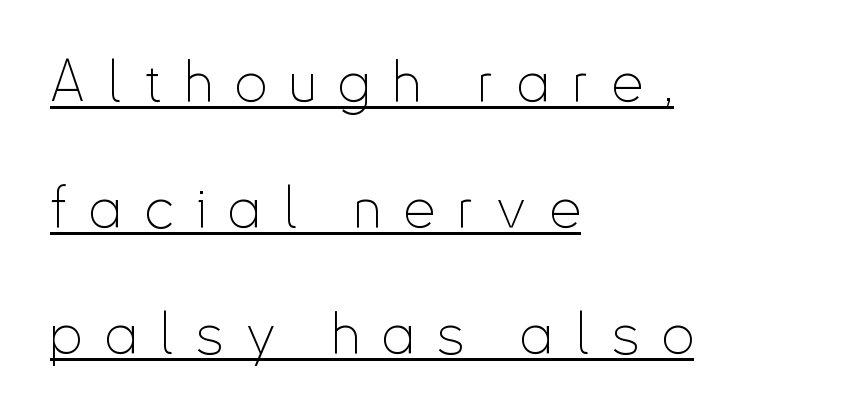
The image shows 57 px thin, condensed sans-serif type, upright; set left-aligned, loose line spacing (2.21x), unusually wide letter spacing (+0.39 em), underlined; low stroke contrast and a small x-height.
